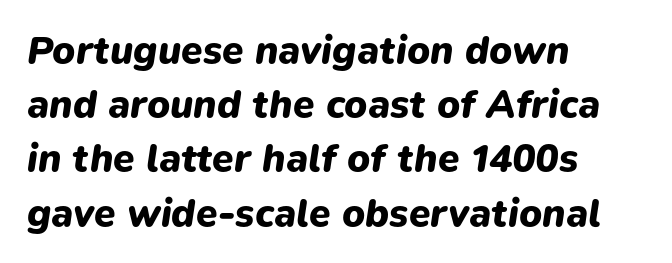
Q: Is the text bold? A: Yes.
Q: Is the text italic (slanted)? A: Yes, it leans right by about 9 degrees.
Q: Is the text underlined? A: No.
Q: How is the paragraph aligned? A: Left-aligned.
Q: Is the spacing between letters normal or unusually wide? A: Normal.
Q: Is the spacing between lines tight, normal or loose? A: Normal.
Q: Width (condensed, normal, or wide)? A: Normal.
Q: Stroke contrast? A: Low.
Q: x-height? A: Medium.
Q: Monospaced? A: No.
